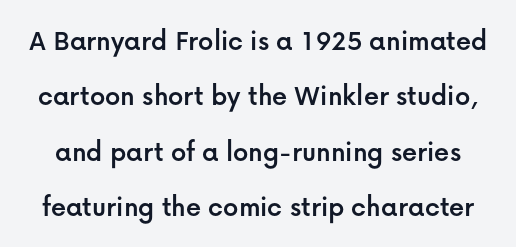
The image shows 30 px sans-serif type, upright; set line spacing 1.85x, normal letter spacing, not underlined; low stroke contrast and a medium x-height.
